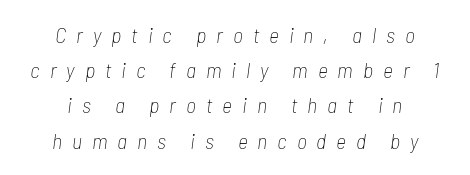
{"italic": "yes", "lean": "right", "slant_degrees": 7, "bold": "no", "underline": "no", "align": "center", "line_spacing": "normal", "line_spacing_ratio": 1.6, "letter_spacing": "wide", "letter_spacing_em": 0.45, "glyph_px": 22}
